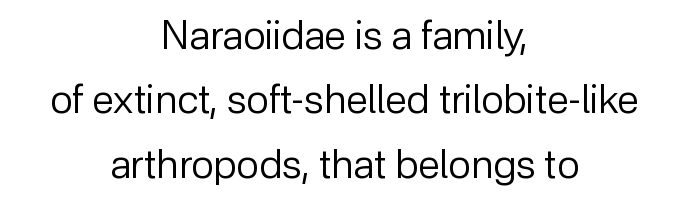
The text was rendered using a sans face with plain stroke endings. It's the straight-up-and-down kind of type. Visually the block forms a symmetrical silhouette, jagged on both flanks. Stems here are at most as thick as an everyday book face.
